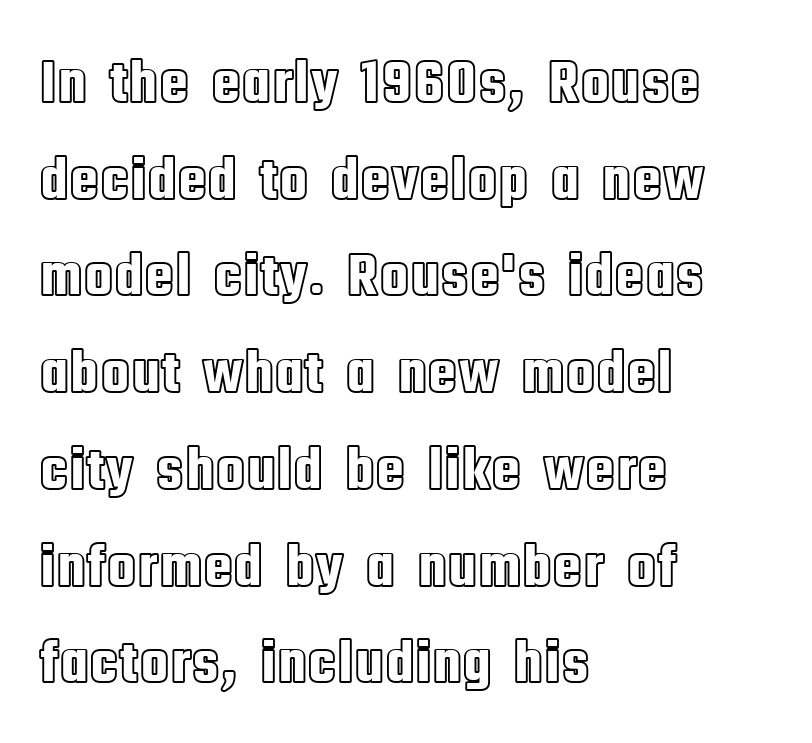
{"italic": "no", "width": "condensed", "x_height": "large", "monospaced": "no", "underline": "no", "align": "left", "line_spacing": "normal", "line_spacing_ratio": 1.56, "letter_spacing": "normal", "letter_spacing_em": 0.0, "glyph_px": 62}
